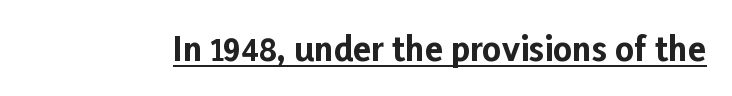
You can tell from the bare stems that sans-serif type was used. These lines carry a lot of weight — the face is fully bold. The letters sit at their default tracking, neither squeezed nor spread. Varying glyph widths throughout — classic text-font behaviour. Quick note: underline on.
